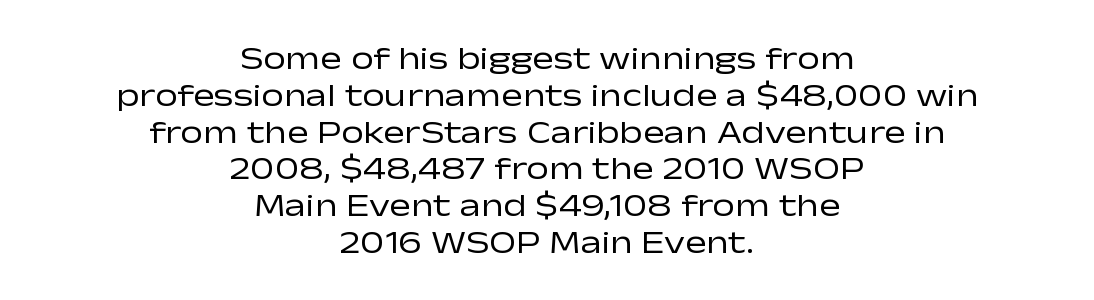
The image shows 32 px regular-weight, wide sans-serif type, upright; set centered, tight line spacing (1.15x), normal letter spacing, not underlined; low stroke contrast and a medium x-height.
